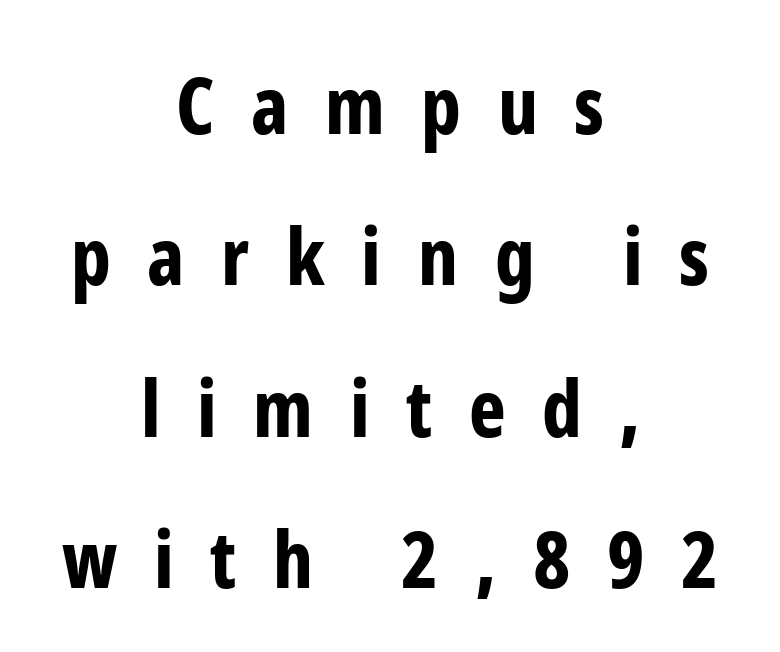
Q: Is the text bold? A: Yes.
Q: Is the text italic (slanted)? A: No, it is upright.
Q: Is the typeface a serif or a sans-serif typeface? A: Sans-serif.
Q: Is the text underlined? A: No.
Q: How is the paragraph aligned? A: Centered.
Q: Is the spacing between letters normal or unusually wide? A: Unusually wide.
Q: Is the spacing between lines tight, normal or loose? A: Loose.
Q: Width (condensed, normal, or wide)? A: Condensed.
Q: Stroke contrast? A: Low.
Q: x-height? A: Medium.
Q: Monospaced? A: No.
